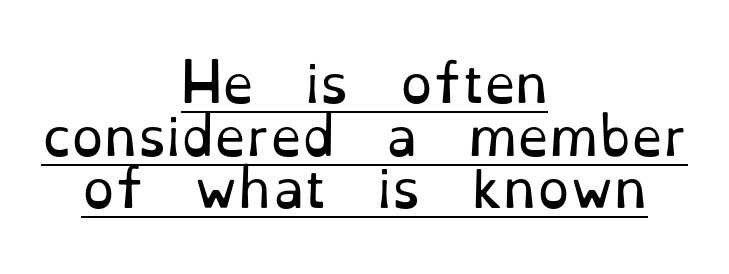
{"italic": "no", "bold": "no", "weight": "regular", "width": "normal", "stroke_contrast": "low", "x_height": "small", "monospaced": "no", "underline": "yes", "align": "center", "line_spacing": "tight", "line_spacing_ratio": 1.03, "letter_spacing": "normal", "letter_spacing_em": 0.0, "glyph_px": 51}
